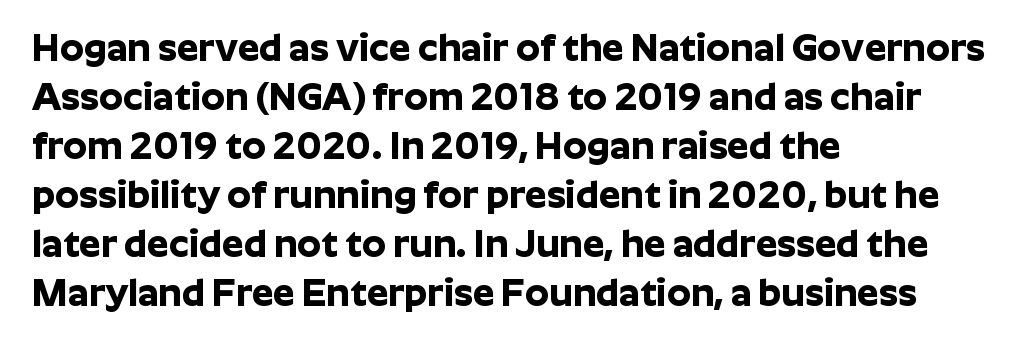
The letters stand upright; this is a roman face. These lines stack with their left ends in a neat column. Reading down the column, the eye jumps a familiar distance to each next line. A typesetter would call this proportional, since set widths differ per character.
